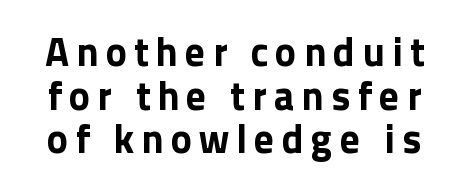
Q: Is the text bold? A: Yes.
Q: Is the text italic (slanted)? A: No, it is upright.
Q: Is the typeface a serif or a sans-serif typeface? A: Sans-serif.
Q: Is the text underlined? A: No.
Q: Is the spacing between lines tight, normal or loose? A: Tight.
Q: Width (condensed, normal, or wide)? A: Normal.
Q: x-height? A: Medium.
Q: Monospaced? A: No.
